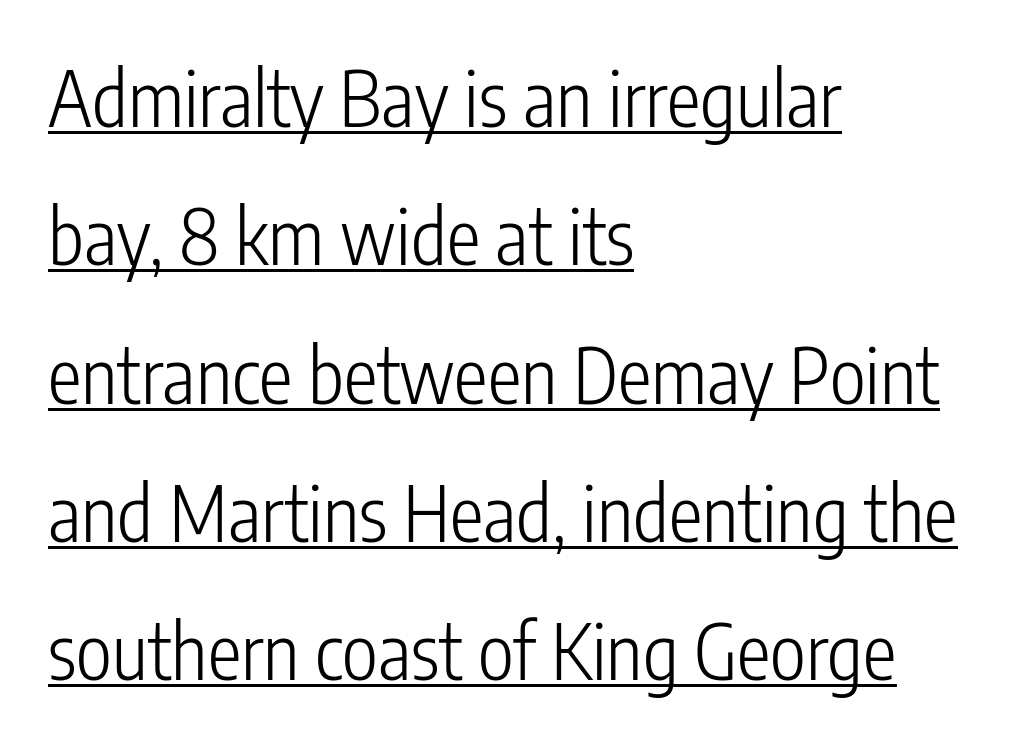
The image shows 76 px light, condensed sans-serif type, upright; set left-aligned, line spacing 1.82x, normal letter spacing, underlined; low stroke contrast and a medium x-height.
